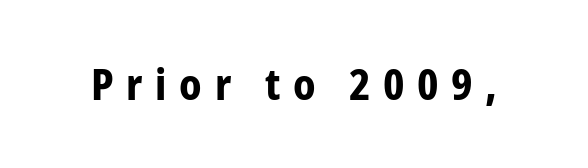
The image shows 42 px bold, condensed sans-serif type, upright; set unusually wide letter spacing (+0.3 em), not underlined; low stroke contrast and a medium x-height.
